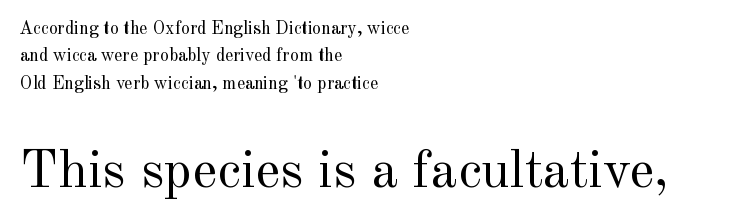
Q: Is the text bold? A: No.
Q: Is the text italic (slanted)? A: No, it is upright.
Q: Is the typeface a serif or a sans-serif typeface? A: Serif.
Q: Is the text underlined? A: No.
Q: How is the paragraph aligned? A: Left-aligned.
Q: Is the spacing between letters normal or unusually wide? A: Normal.
Q: Is the spacing between lines tight, normal or loose? A: Normal.
Q: Which block of text is set in a larger size, the first (top) or the second (bottom)? A: The second (bottom) one.
Q: Width (condensed, normal, or wide)? A: Normal.
Q: x-height? A: Small.
Q: Monospaced? A: No.
